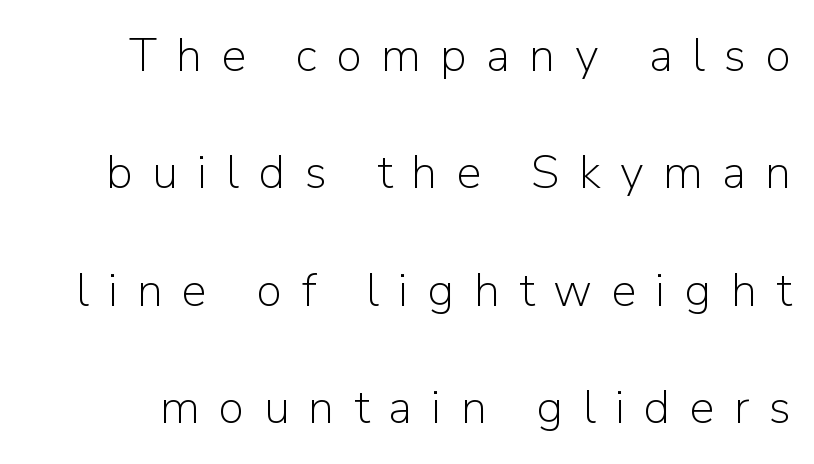
Check under the words: just untouched page. Honestly, the letter spacing is so wide it's the main thing you notice. The type sits square on the baseline with zero lean. The letters advance in unequal steps, a hallmark of proportional type. Stroke thickness stays within the range of a standard reading face or lighter. Notice the wide empty band between every row — that's loose leading.
